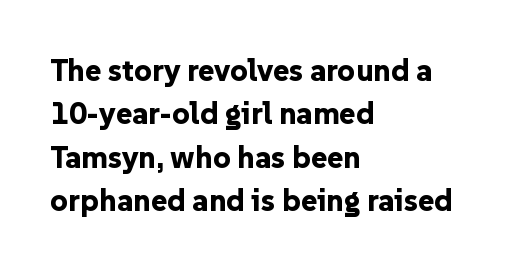
Q: Is the text bold? A: Yes.
Q: Is the text italic (slanted)? A: No, it is upright.
Q: Is the typeface a serif or a sans-serif typeface? A: Sans-serif.
Q: Is the text underlined? A: No.
Q: How is the paragraph aligned? A: Left-aligned.
Q: Is the spacing between letters normal or unusually wide? A: Normal.
Q: Is the spacing between lines tight, normal or loose? A: Normal.
Q: Width (condensed, normal, or wide)? A: Normal.
Q: Stroke contrast? A: Low.
Q: x-height? A: Medium.
Q: Monospaced? A: No.
